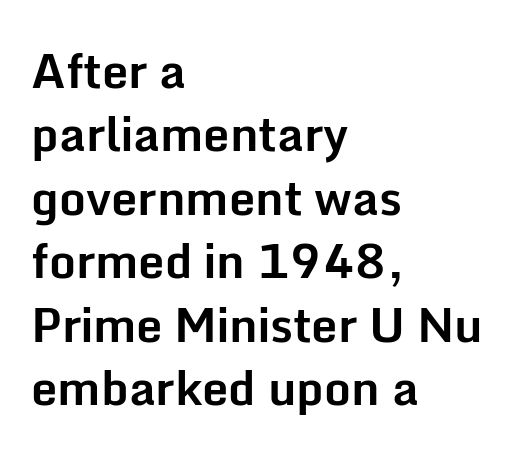
The image shows 47 px bold sans-serif type, upright; set left-aligned, normal line spacing (1.35x), normal letter spacing, not underlined; low stroke contrast and a medium x-height.
